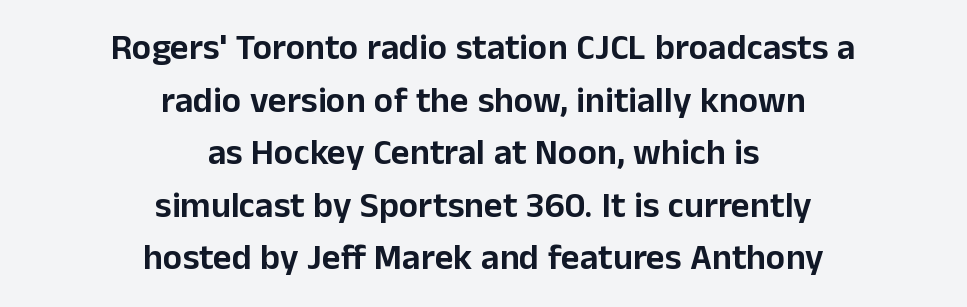
{"serif": "no", "italic": "no", "width": "normal", "stroke_contrast": "low", "x_height": "medium", "monospaced": "no", "underline": "no", "align": "center", "line_spacing": "normal", "line_spacing_ratio": 1.46, "letter_spacing": "normal", "letter_spacing_em": 0.0, "glyph_px": 36}
